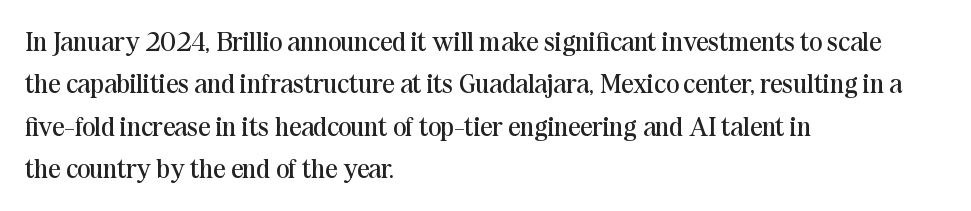
{"italic": "no", "bold": "no", "underline": "no", "align": "left", "line_spacing": "normal", "line_spacing_ratio": 1.57, "letter_spacing": "normal", "letter_spacing_em": 0.0, "glyph_px": 27}
